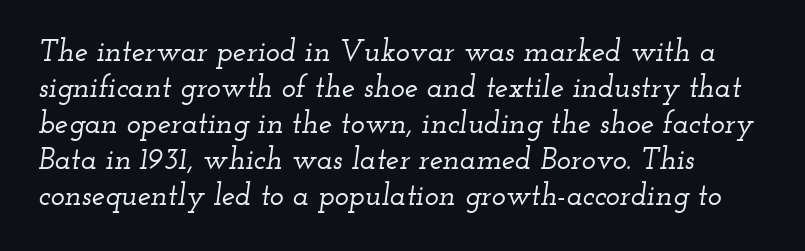
Q: Is the text italic (slanted)? A: Yes, it leans right by about 12 degrees.
Q: Is the typeface a serif or a sans-serif typeface? A: Serif.
Q: Is the text underlined? A: No.
Q: How is the paragraph aligned? A: Left-aligned.
Q: Is the spacing between letters normal or unusually wide? A: Normal.
Q: Width (condensed, normal, or wide)? A: Wide.
Q: Stroke contrast? A: Low.
Q: x-height? A: Small.
Q: Monospaced? A: No.
